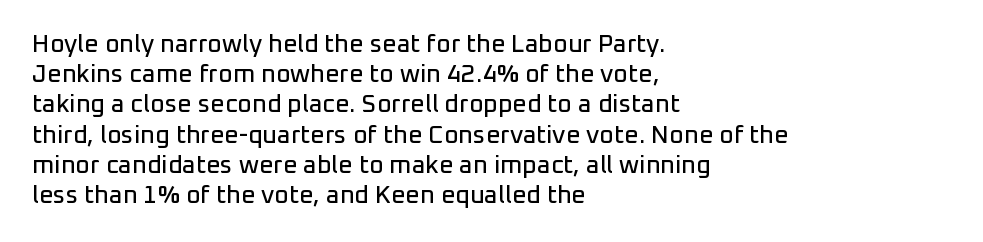
Q: Is the text italic (slanted)? A: No, it is upright.
Q: Is the text underlined? A: No.
Q: How is the paragraph aligned? A: Left-aligned.
Q: Is the spacing between letters normal or unusually wide? A: Normal.
